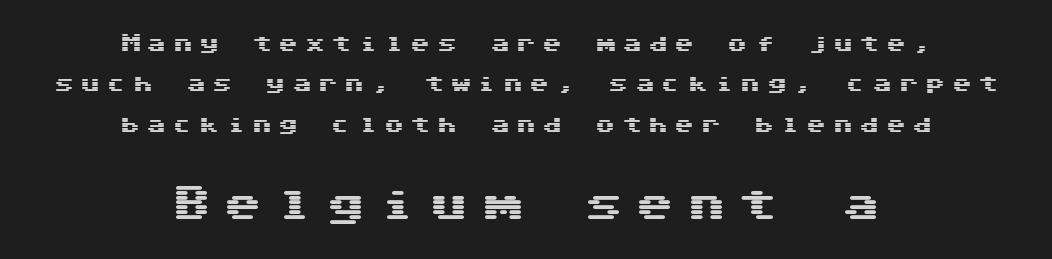
Q: Is the text italic (slanted)? A: No, it is upright.
Q: Is the typeface a serif or a sans-serif typeface? A: Sans-serif.
Q: Is the text underlined? A: No.
Q: How is the paragraph aligned? A: Centered.
Q: Is the spacing between letters normal or unusually wide? A: Unusually wide.
Q: Is the spacing between lines tight, normal or loose? A: Loose.
Q: Which block of text is set in a larger size, the first (top) or the second (bottom)? A: The second (bottom) one.
Q: Width (condensed, normal, or wide)? A: Wide.
Q: Stroke contrast? A: Medium.
Q: x-height? A: Medium.
